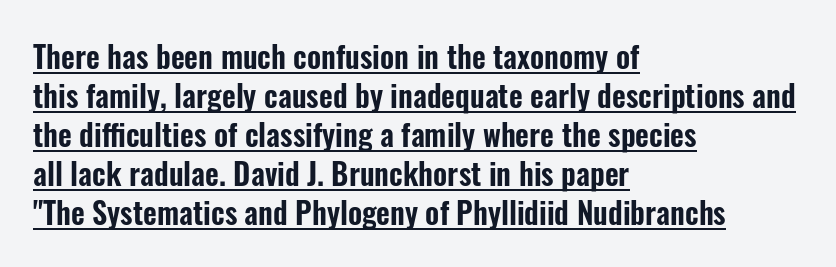
Q: Is the text italic (slanted)? A: No, it is upright.
Q: Is the typeface a serif or a sans-serif typeface? A: Sans-serif.
Q: Is the text underlined? A: Yes.
Q: How is the paragraph aligned? A: Left-aligned.
Q: Is the spacing between letters normal or unusually wide? A: Normal.
Q: Is the spacing between lines tight, normal or loose? A: Normal.
Q: Width (condensed, normal, or wide)? A: Condensed.
Q: Stroke contrast? A: Low.
Q: x-height? A: Medium.
Q: Monospaced? A: No.
